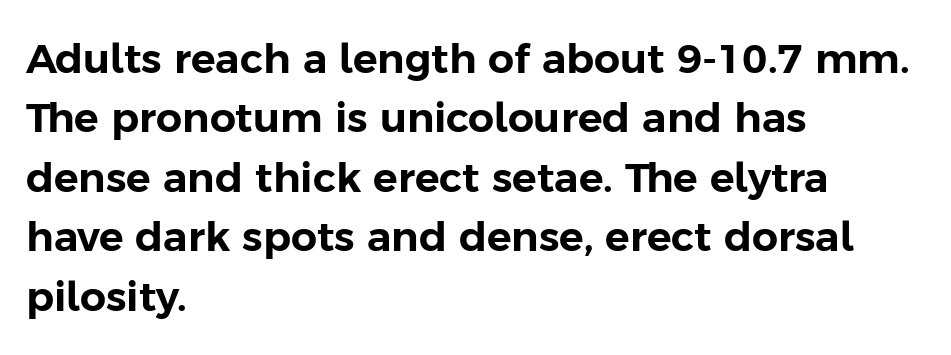
{"serif": "no", "italic": "no", "width": "normal", "stroke_contrast": "low", "x_height": "medium", "monospaced": "no", "underline": "no", "align": "left", "line_spacing": "normal", "line_spacing_ratio": 1.45, "letter_spacing": "normal", "letter_spacing_em": 0.0, "glyph_px": 41}
